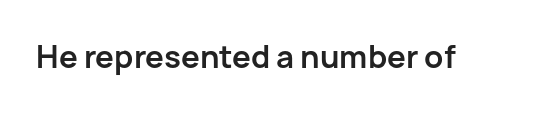
{"serif": "no", "italic": "no", "bold": "yes", "weight": "bold", "width": "normal", "stroke_contrast": "low", "x_height": "medium", "monospaced": "no", "underline": "no", "letter_spacing": "normal", "letter_spacing_em": 0.0, "glyph_px": 30}
